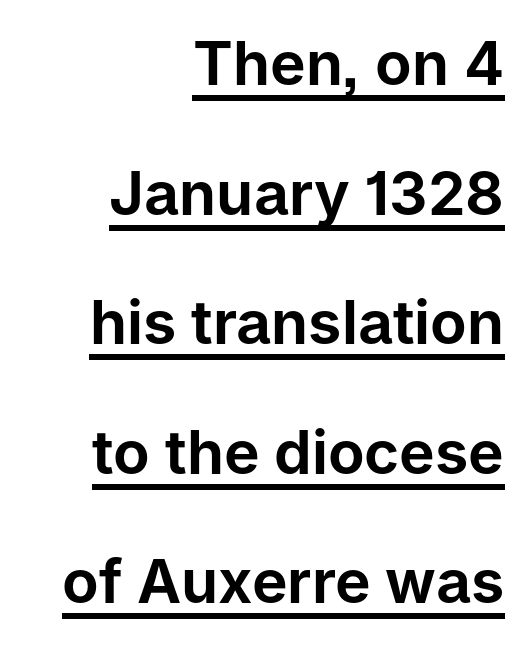
{"serif": "no", "italic": "no", "width": "normal", "stroke_contrast": "low", "x_height": "medium", "monospaced": "no", "underline": "yes", "align": "right", "line_spacing": "loose", "line_spacing_ratio": 2.16, "letter_spacing": "normal", "letter_spacing_em": 0.0, "glyph_px": 60}
